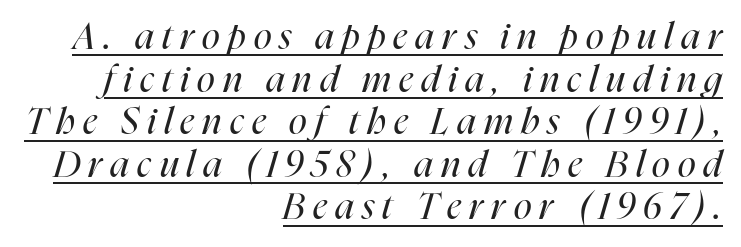
{"italic": "yes", "lean": "right", "slant_degrees": 16, "bold": "no", "weight": "regular", "width": "condensed", "stroke_contrast": "high", "x_height": "medium", "monospaced": "no", "underline": "yes", "align": "right", "line_spacing": "tight", "line_spacing_ratio": 1.15, "letter_spacing": "wide", "letter_spacing_em": 0.22, "glyph_px": 37}
